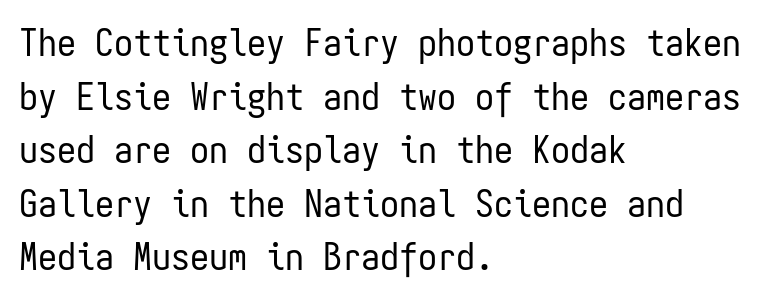
{"serif": "no", "italic": "no", "bold": "no", "weight": "regular", "width": "condensed", "stroke_contrast": "low", "x_height": "medium", "monospaced": "yes", "underline": "no", "align": "left", "line_spacing": "normal", "line_spacing_ratio": 1.41, "letter_spacing": "normal", "letter_spacing_em": 0.0, "glyph_px": 38}
